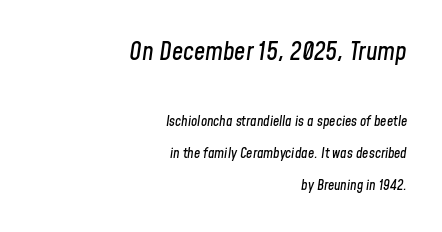
The image shows 25 px text type, italic (leaning right); set right-aligned, loose line spacing (2.29x), normal letter spacing, not underlined; the first (top) block is 1.79x larger.
